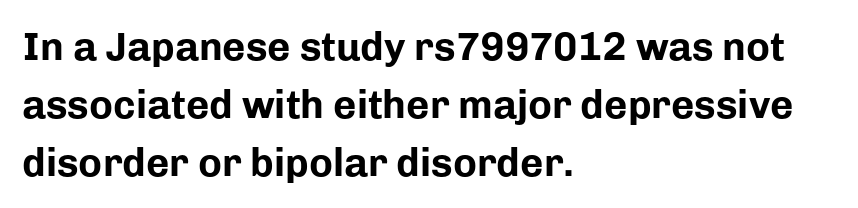
The image shows 40 px bold sans-serif type, upright; set left-aligned, normal line spacing (1.45x), normal letter spacing, not underlined; low stroke contrast and a medium x-height.
